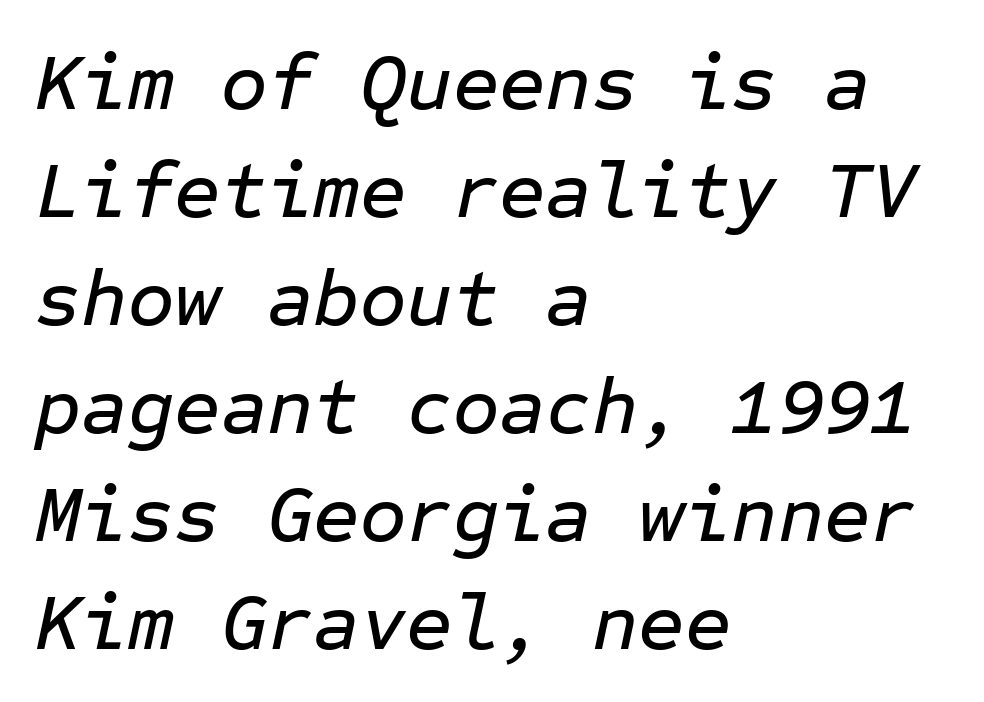
Q: Is the text italic (slanted)? A: Yes, it leans right by about 12 degrees.
Q: Is the text underlined? A: No.
Q: How is the paragraph aligned? A: Left-aligned.
Q: Is the spacing between letters normal or unusually wide? A: Normal.
Q: Is the spacing between lines tight, normal or loose? A: Normal.
Q: Width (condensed, normal, or wide)? A: Normal.
Q: Stroke contrast? A: Low.
Q: x-height? A: Medium.
Q: Monospaced? A: Yes.
